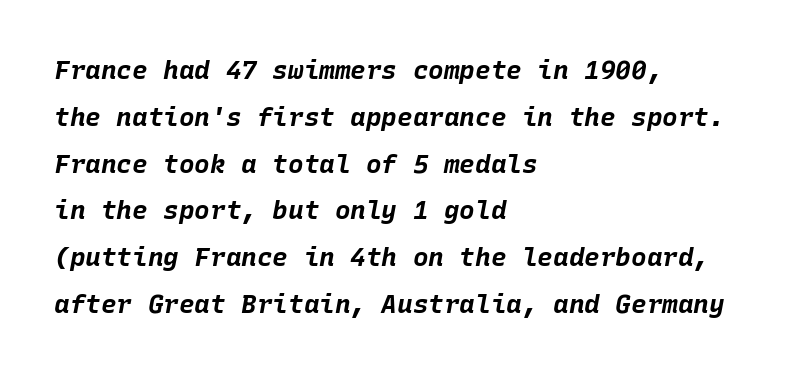
The image shows 26 px bold type, italic (leaning right); set left-aligned, line spacing 1.8x, normal letter spacing, not underlined.
